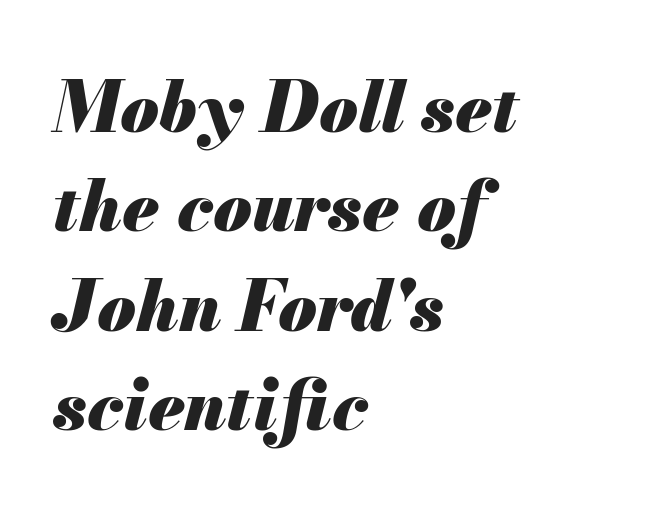
A typesetter would call this leading conventional body-copy spacing. This sample has the flowing, uneven cadence of proportional lettering. Honestly, the letter spacing is just normal — you wouldn't notice it. Descenders hang freely into open space. Posture: slanted.
